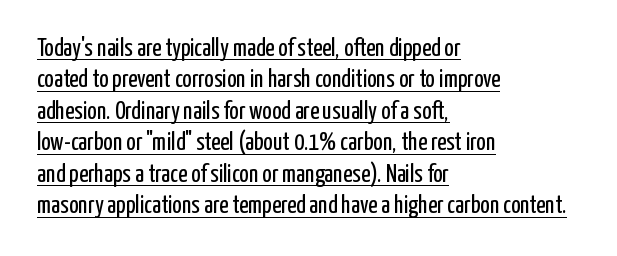
These lines keep a tight, regular rhythm from letter to letter. When letters stand straight like this, we call the style roman or upright. The block of text has a typical density, with ordinary space between rows. Each stroke keeps to a modest, everyday thickness or less. In CSS terms this would be text-align: left. Glance below the letters and you will spot a drawn line.
